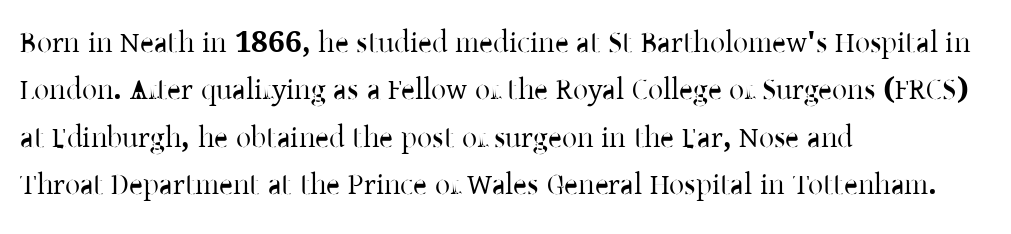
Clear beneath every line of the passage. A classic flush-left, rag-right setting is used for this passage. The face used here is proportionally spaced, like ordinary book or web type. The rendering uses a moderate line-height, typical for paragraphs. Nope, not italic — everything's standing straight. Each word holds together tightly as a unit, with standard inter-letter gaps.
